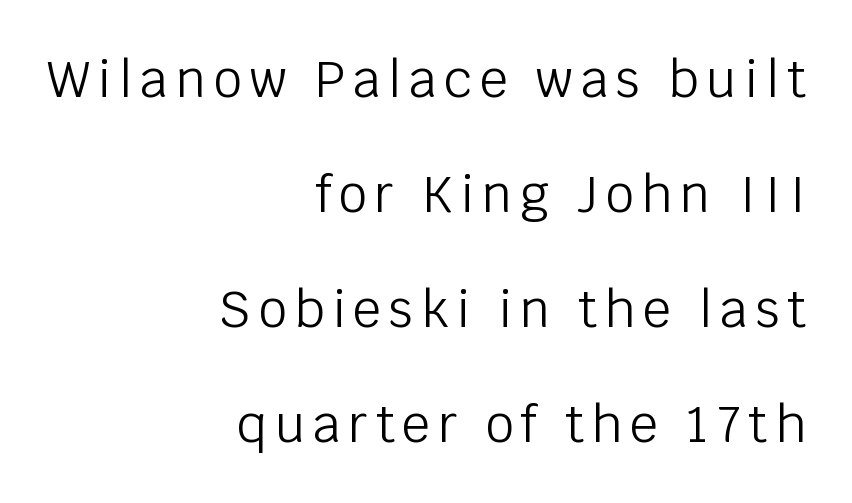
Note the varied advance widths — an 'i' is clearly narrower than an 'm'. This sample trades compactness for vertical openness between lines. This sample uses an upright cut, with every glyph sitting square on the baseline. The rendering anchors every line to the right-hand side. Typographically, this falls in the sans-serif category.
